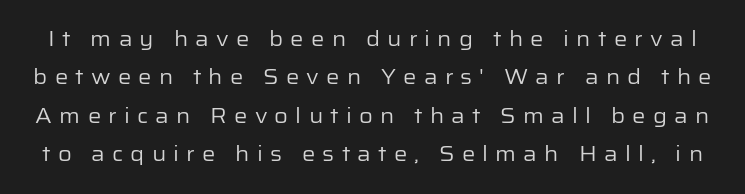
The image shows 21 px text type, upright; set line spacing 1.83x, unusually wide letter spacing (+0.34 em), not underlined.
